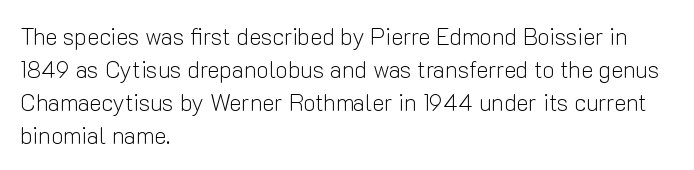
Honestly, the row spacing looks completely unremarkable. Caption: face not bold, strokes unweighted. Posture: vertical. This rendering features lettering with no underline. The setting favours the left margin, as ordinary paragraphs usually do.
